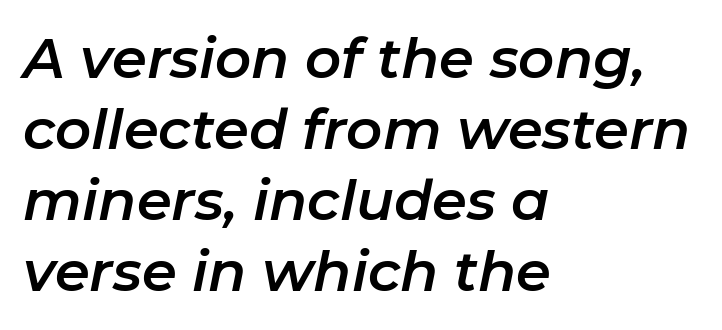
The image shows 56 px text type, italic (leaning right); set left-aligned, normal line spacing (1.27x), normal letter spacing, not underlined; low stroke contrast and a medium x-height.
